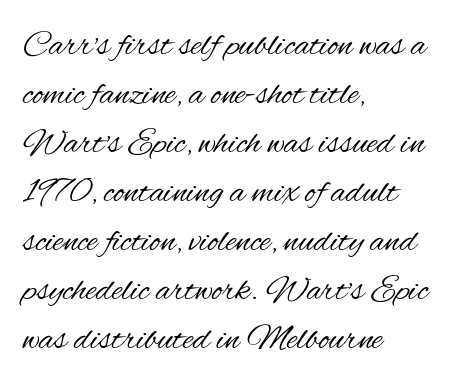
The space between consecutive lines is moderate. The rag falls on the right side of this text block. Check where the strokes stop: nothing finishes them off — pure sans. The passage shown is typed in a proportional face where columns would drift.
